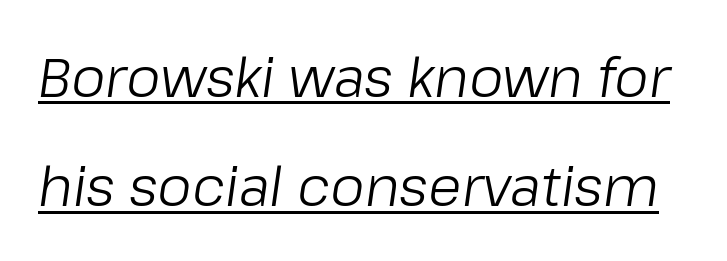
{"italic": "yes", "lean": "right", "slant_degrees": 8, "bold": "no", "weight": "light", "width": "normal", "stroke_contrast": "low", "x_height": "medium", "monospaced": "no", "underline": "yes", "line_spacing": "loose", "line_spacing_ratio": 1.99, "letter_spacing": "normal", "letter_spacing_em": 0.0, "glyph_px": 55}
